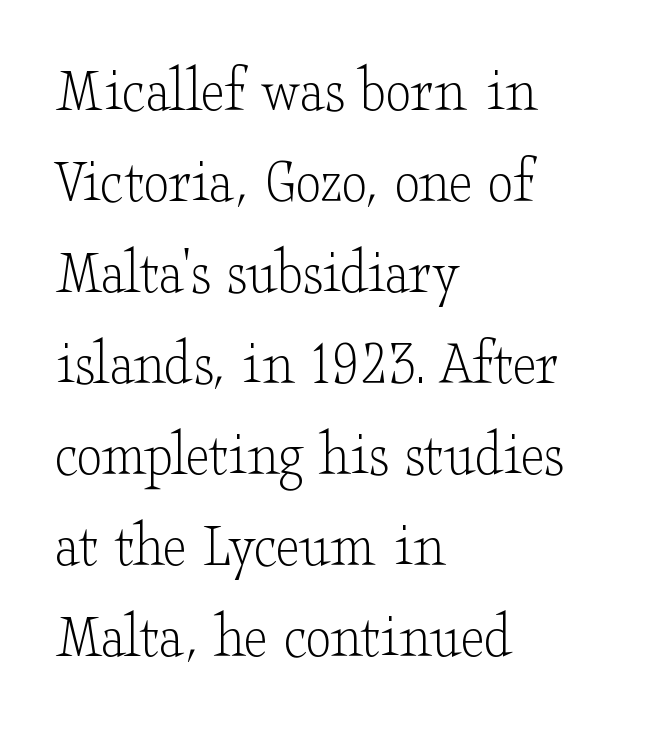
The image shows 65 px light, wide serif type, upright; set left-aligned, normal line spacing (1.4x), normal letter spacing, not underlined; low stroke contrast and a small x-height.
